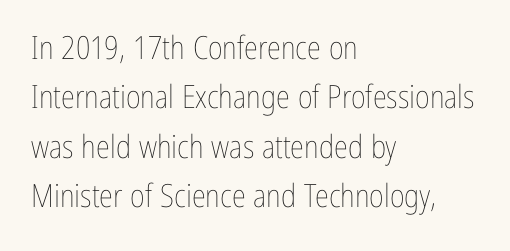
{"italic": "no", "bold": "no", "weight": "thin", "width": "condensed", "stroke_contrast": "low", "x_height": "medium", "monospaced": "no", "underline": "no", "align": "left", "line_spacing": "normal", "line_spacing_ratio": 1.54, "letter_spacing": "normal", "letter_spacing_em": 0.0, "glyph_px": 32}
